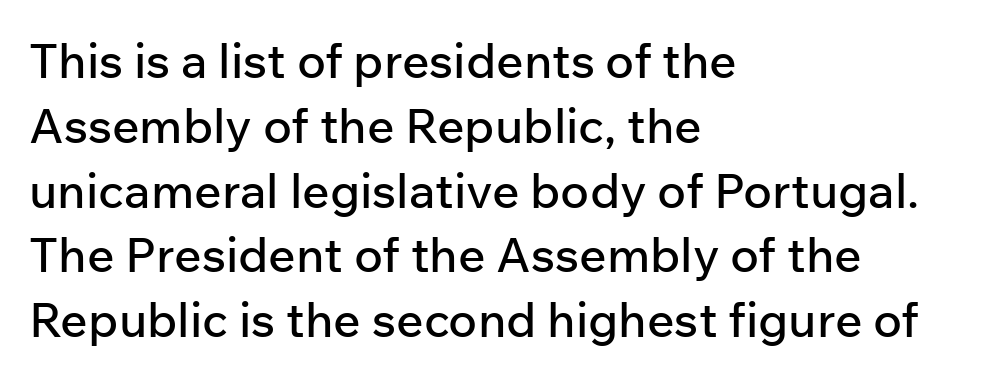
Q: Is the text italic (slanted)? A: No, it is upright.
Q: Is the typeface a serif or a sans-serif typeface? A: Sans-serif.
Q: Is the text underlined? A: No.
Q: How is the paragraph aligned? A: Left-aligned.
Q: Is the spacing between letters normal or unusually wide? A: Normal.
Q: Is the spacing between lines tight, normal or loose? A: Normal.
Q: Width (condensed, normal, or wide)? A: Normal.
Q: Stroke contrast? A: Low.
Q: x-height? A: Medium.
Q: Monospaced? A: No.
